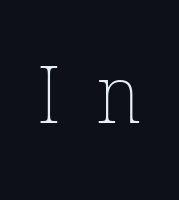
{"bold": "no", "weight": "thin", "width": "normal", "stroke_contrast": "low", "x_height": "medium", "monospaced": "no", "underline": "no", "letter_spacing": "wide", "letter_spacing_em": 0.44, "glyph_px": 80}
